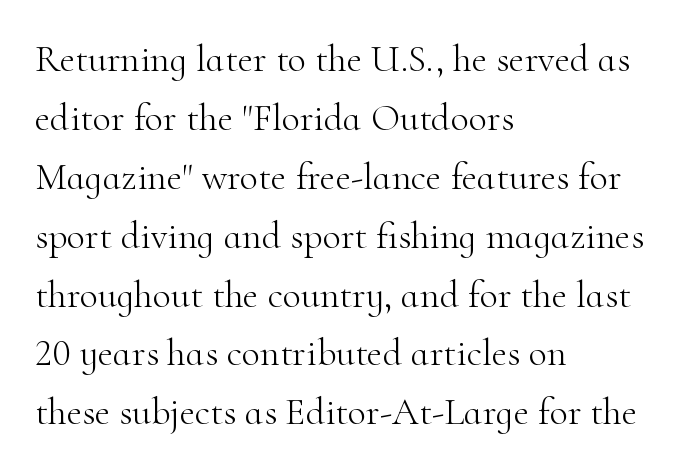
Every character sits straight up, as roman type does. This sample uses a serif face. Looks like regular typesetting: each glyph gets only the width it needs. Each row of text sits above clean, open space.
